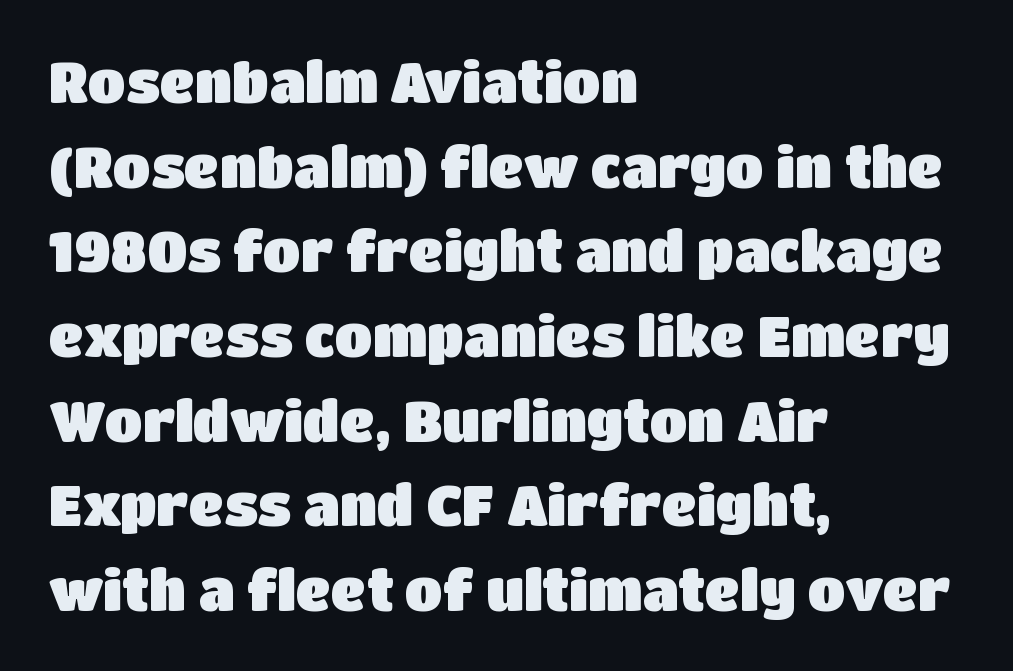
Q: Is the text italic (slanted)? A: No, it is upright.
Q: Is the typeface a serif or a sans-serif typeface? A: Sans-serif.
Q: Is the text underlined? A: No.
Q: How is the paragraph aligned? A: Left-aligned.
Q: Is the spacing between letters normal or unusually wide? A: Normal.
Q: Is the spacing between lines tight, normal or loose? A: Normal.
Q: Width (condensed, normal, or wide)? A: Normal.
Q: Stroke contrast? A: Low.
Q: x-height? A: Large.
Q: Monospaced? A: No.
